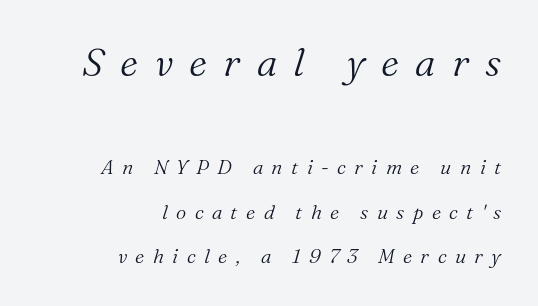
The image shows 39 px light serif type, italic (leaning right); set right-aligned, loose line spacing (2.21x), unusually wide letter spacing (+0.42 em), not underlined; the first (top) block is 1.95x larger; medium stroke contrast and a medium x-height.
